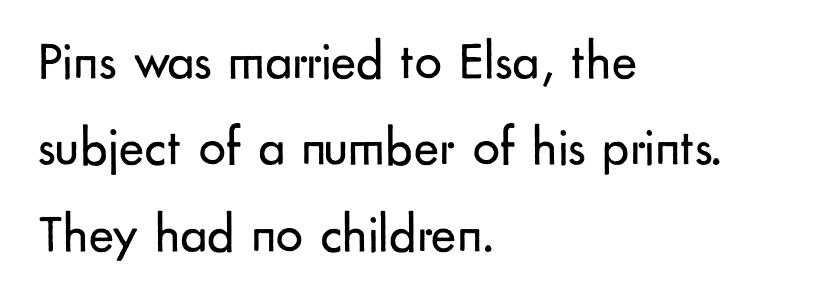
Q: Is the text bold? A: No.
Q: Is the text italic (slanted)? A: No, it is upright.
Q: Is the typeface a serif or a sans-serif typeface? A: Sans-serif.
Q: Is the text underlined? A: No.
Q: How is the paragraph aligned? A: Left-aligned.
Q: Is the spacing between letters normal or unusually wide? A: Normal.
Q: Is the spacing between lines tight, normal or loose? A: Normal.
Q: Width (condensed, normal, or wide)? A: Normal.
Q: Stroke contrast? A: Low.
Q: x-height? A: Small.
Q: Monospaced? A: No.
